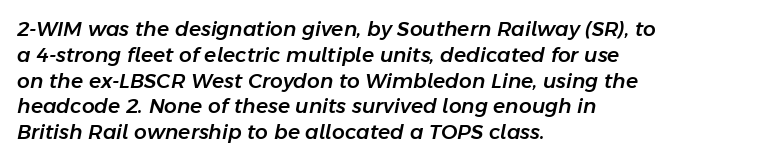
Q: Is the text italic (slanted)? A: Yes, it leans right by about 11 degrees.
Q: Is the text underlined? A: No.
Q: How is the paragraph aligned? A: Left-aligned.
Q: Is the spacing between letters normal or unusually wide? A: Normal.
Q: Is the spacing between lines tight, normal or loose? A: Normal.
